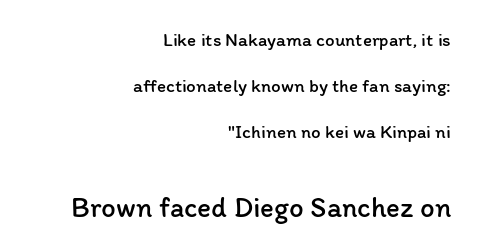
Q: Is the text bold? A: No.
Q: Is the text italic (slanted)? A: No, it is upright.
Q: Is the text underlined? A: No.
Q: How is the paragraph aligned? A: Right-aligned.
Q: Is the spacing between letters normal or unusually wide? A: Normal.
Q: Is the spacing between lines tight, normal or loose? A: Loose.
Q: Which block of text is set in a larger size, the first (top) or the second (bottom)? A: The second (bottom) one.
Q: Width (condensed, normal, or wide)? A: Normal.
Q: Stroke contrast? A: Low.
Q: x-height? A: Medium.
Q: Monospaced? A: No.
